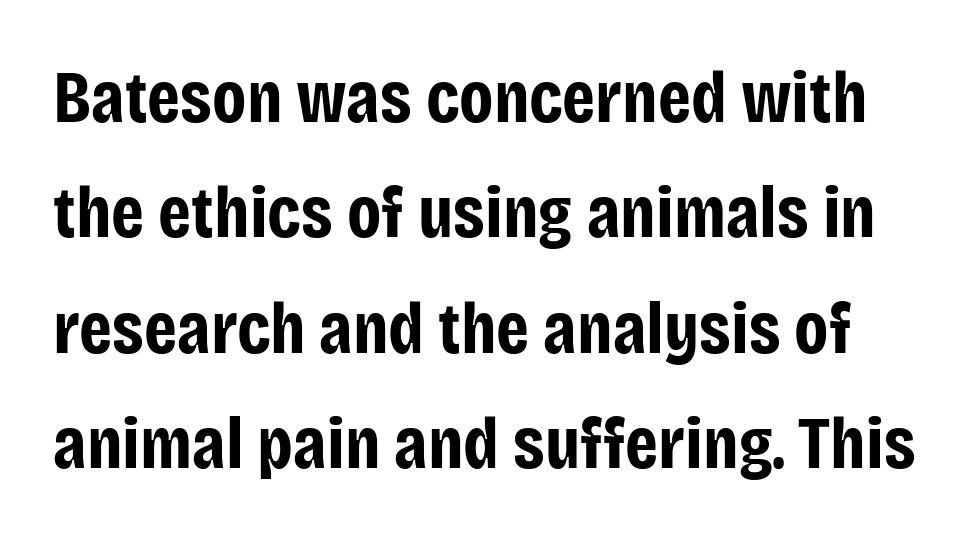
The image shows 74 px bold, condensed sans-serif type, upright; set normal line spacing (1.56x), normal letter spacing, not underlined; low stroke contrast and a large x-height.
